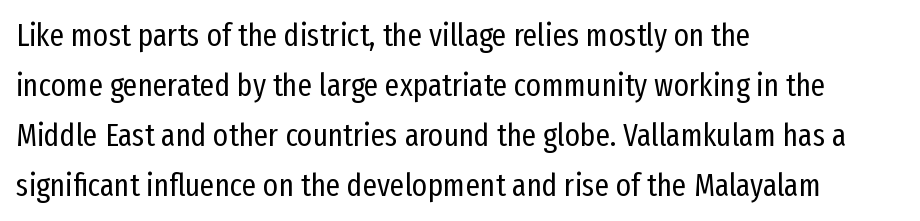
Q: Is the text bold? A: No.
Q: Is the text italic (slanted)? A: No, it is upright.
Q: Is the typeface a serif or a sans-serif typeface? A: Sans-serif.
Q: Is the text underlined? A: No.
Q: How is the paragraph aligned? A: Left-aligned.
Q: Is the spacing between letters normal or unusually wide? A: Normal.
Q: Is the spacing between lines tight, normal or loose? A: Normal.
Q: Width (condensed, normal, or wide)? A: Condensed.
Q: Stroke contrast? A: Low.
Q: x-height? A: Medium.
Q: Monospaced? A: No.
